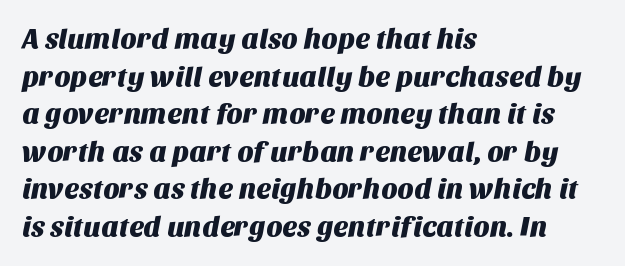
{"serif": "no", "width": "normal", "stroke_contrast": "medium", "x_height": "large", "monospaced": "no", "underline": "no", "align": "left", "line_spacing": "normal", "line_spacing_ratio": 1.34, "letter_spacing": "normal", "letter_spacing_em": 0.0, "glyph_px": 28}
